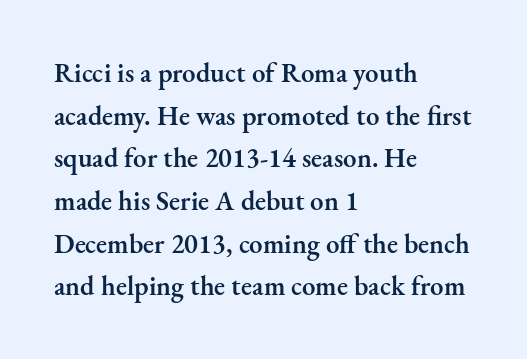
{"italic": "no", "bold": "semi", "underline": "no", "align": "left", "line_spacing": "normal", "line_spacing_ratio": 1.58, "letter_spacing": "normal", "letter_spacing_em": 0.0, "glyph_px": 27}
